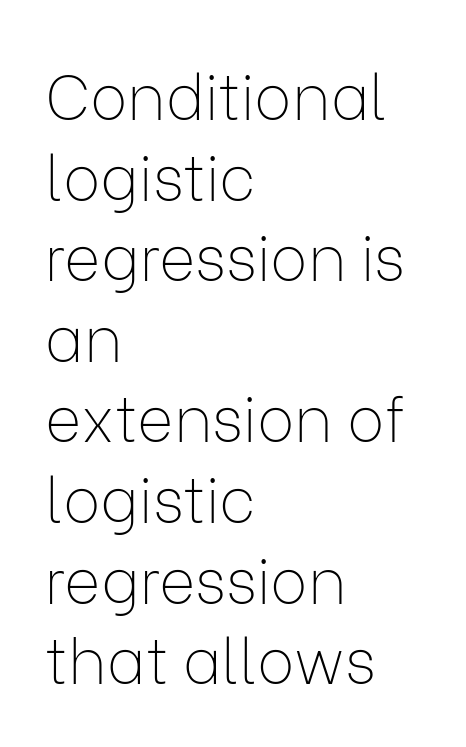
The image shows 62 px thin sans-serif type, upright; set left-aligned, normal line spacing (1.3x), normal letter spacing, not underlined; low stroke contrast and a medium x-height.
